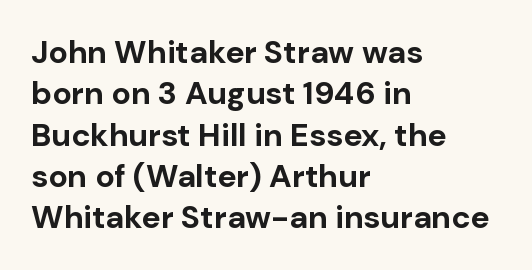
Spacing verdict: proportional, widths tailored to each character. Letter spacing: default. Stroke thickness is high; the sample reads as a true bold. These lines stack with their left ends in a neat column.
